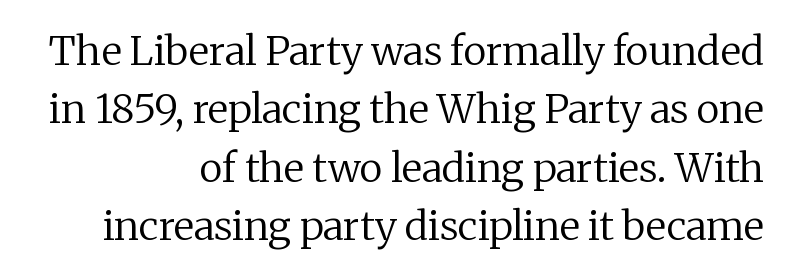
Q: Is the text bold? A: No.
Q: Is the text italic (slanted)? A: No, it is upright.
Q: Is the typeface a serif or a sans-serif typeface? A: Serif.
Q: Is the text underlined? A: No.
Q: How is the paragraph aligned? A: Right-aligned.
Q: Is the spacing between letters normal or unusually wide? A: Normal.
Q: Is the spacing between lines tight, normal or loose? A: Normal.
Q: Width (condensed, normal, or wide)? A: Normal.
Q: Stroke contrast? A: Medium.
Q: x-height? A: Medium.
Q: Monospaced? A: No.
